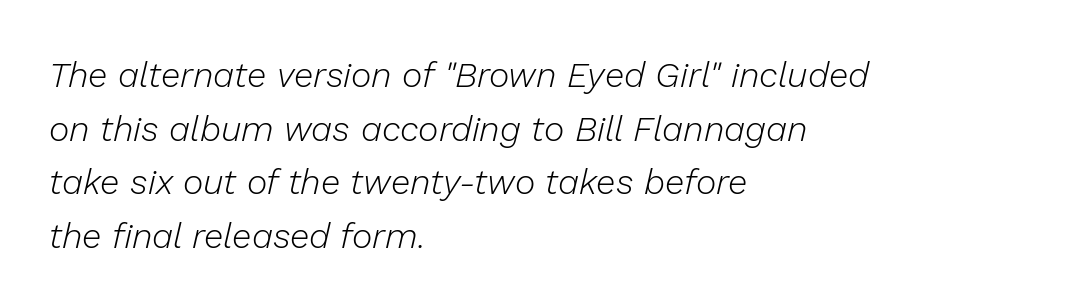
{"italic": "yes", "lean": "right", "slant_degrees": 13, "bold": "no", "weight": "light", "width": "normal", "stroke_contrast": "low", "x_height": "medium", "monospaced": "no", "underline": "no", "align": "left", "line_spacing": "normal", "line_spacing_ratio": 1.53, "letter_spacing": "normal", "letter_spacing_em": 0.0, "glyph_px": 35}
